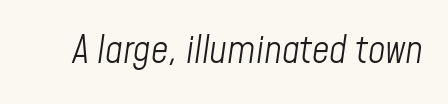
The image shows 38 px light, condensed type, italic (leaning right); set normal letter spacing, not underlined; low stroke contrast and a medium x-height.
